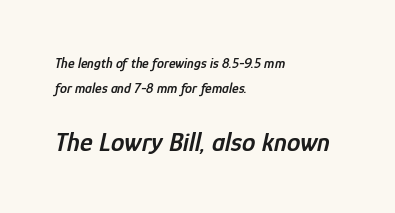
{"italic": "yes", "lean": "right", "slant_degrees": 12, "bold": "semi", "underline": "no", "align": "left", "line_spacing_ratio": 1.77, "letter_spacing": "normal", "letter_spacing_em": 0.0, "larger_block": "second", "size_ratio": 1.93, "glyph_px": 27}
